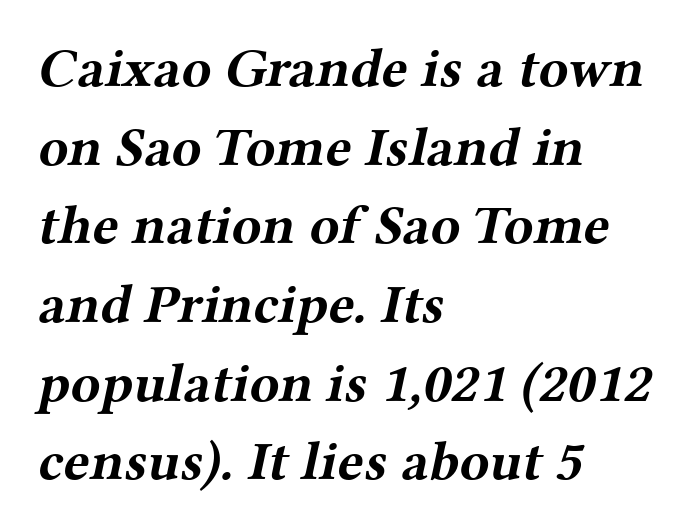
The image shows 55 px bold, wide serif type; set left-aligned, normal line spacing (1.43x), normal letter spacing, not underlined; medium stroke contrast and a medium x-height.
